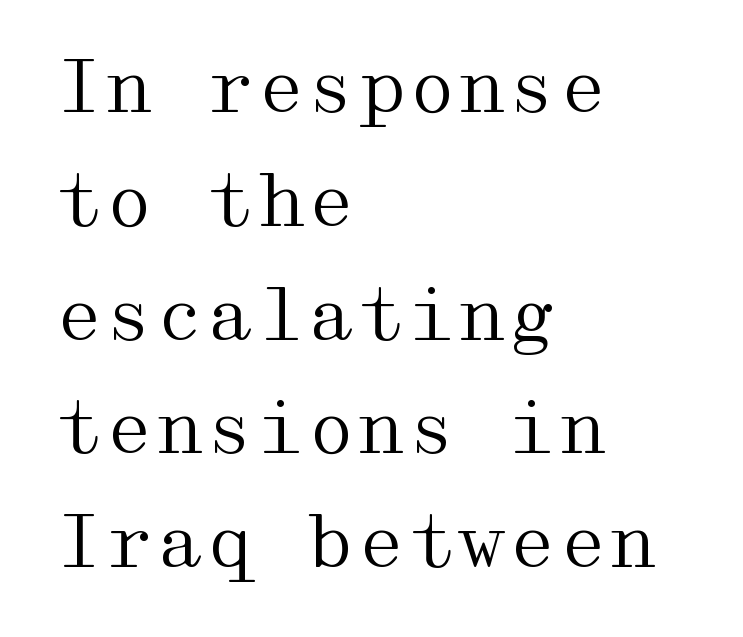
{"serif": "yes", "italic": "no", "bold": "no", "weight": "regular", "width": "wide", "stroke_contrast": "medium", "x_height": "medium", "underline": "no", "align": "left", "line_spacing": "normal", "line_spacing_ratio": 1.58, "letter_spacing": "normal", "letter_spacing_em": 0.0, "glyph_px": 72}
